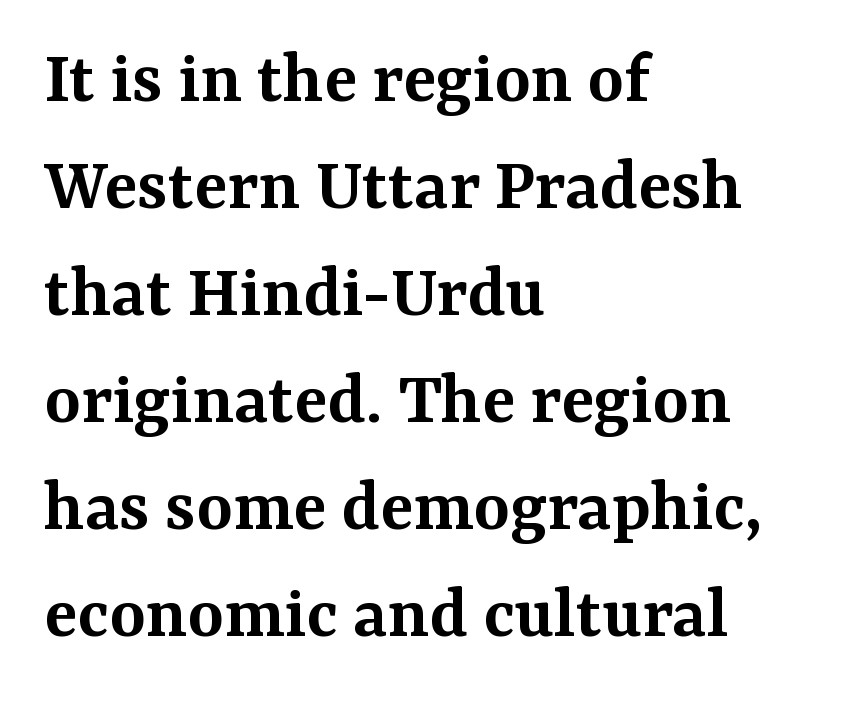
{"serif": "yes", "italic": "no", "bold": "semi", "weight": "semibold", "width": "normal", "stroke_contrast": "medium", "x_height": "medium", "monospaced": "no", "underline": "no", "align": "left", "line_spacing": "normal", "line_spacing_ratio": 1.39, "letter_spacing": "normal", "letter_spacing_em": 0.0, "glyph_px": 77}
